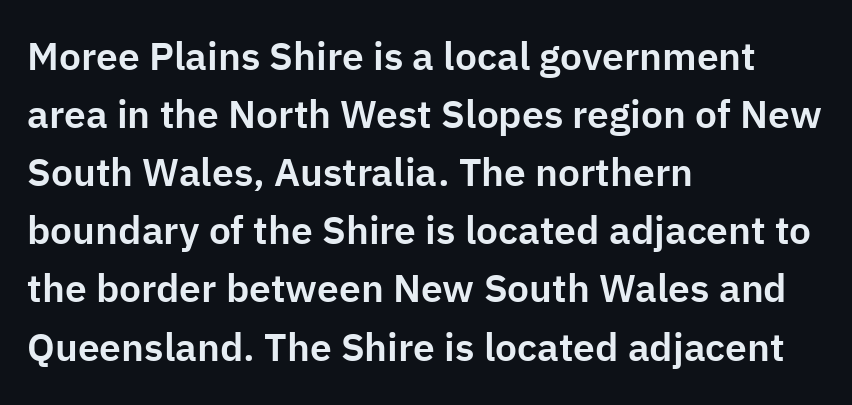
Q: Is the text italic (slanted)? A: No, it is upright.
Q: Is the typeface a serif or a sans-serif typeface? A: Sans-serif.
Q: Is the text underlined? A: No.
Q: How is the paragraph aligned? A: Left-aligned.
Q: Is the spacing between letters normal or unusually wide? A: Normal.
Q: Is the spacing between lines tight, normal or loose? A: Normal.
Q: Width (condensed, normal, or wide)? A: Normal.
Q: Stroke contrast? A: Low.
Q: x-height? A: Medium.
Q: Monospaced? A: No.
